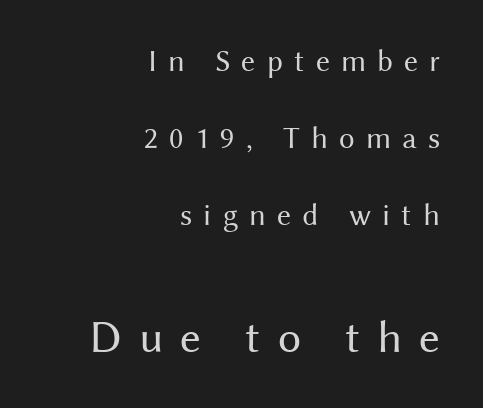
The rendering anchors every line to the right-hand side. These lines are composed in type without serifs. The weight tops out at a normal text grade. The lettering stays uniformly vertical, giving the passage a roman look. The letterforms stand isolated, each surrounded by extra space.
